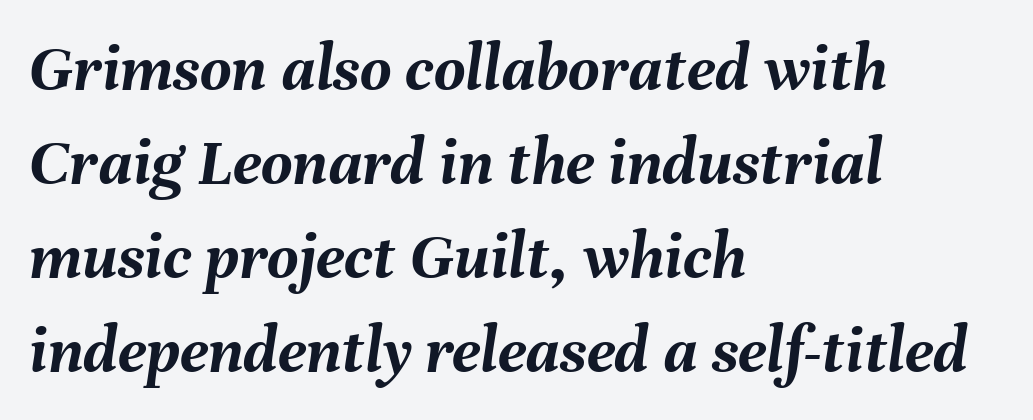
{"italic": "yes", "lean": "right", "slant_degrees": 8, "bold": "yes", "weight": "semibold", "width": "normal", "stroke_contrast": "medium", "x_height": "medium", "monospaced": "no", "underline": "no", "align": "left", "line_spacing": "normal", "line_spacing_ratio": 1.38, "letter_spacing": "normal", "letter_spacing_em": 0.0, "glyph_px": 68}
